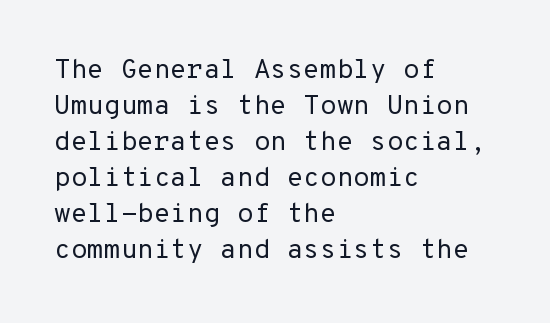
Q: Is the text bold? A: No.
Q: Is the text italic (slanted)? A: No, it is upright.
Q: Is the text underlined? A: No.
Q: How is the paragraph aligned? A: Left-aligned.
Q: Is the spacing between letters normal or unusually wide? A: Normal.
Q: Is the spacing between lines tight, normal or loose? A: Normal.
